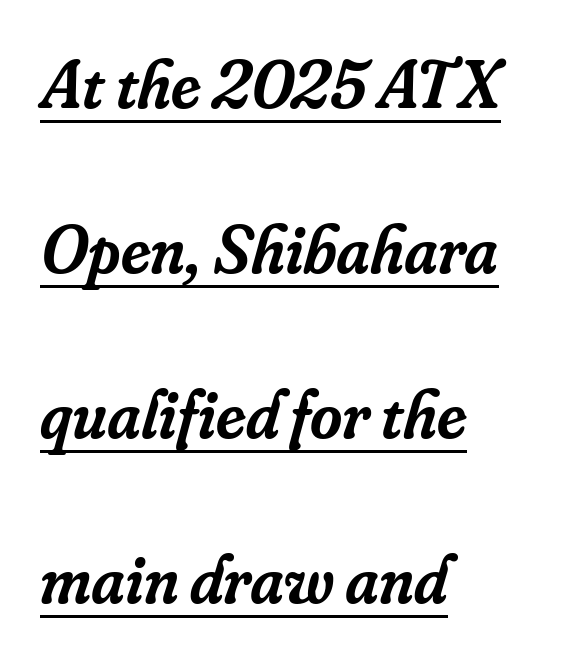
The image shows 69 px semibold serif type, italic (leaning right); set left-aligned, loose line spacing (2.39x), normal letter spacing, underlined; low stroke contrast and a small x-height.
